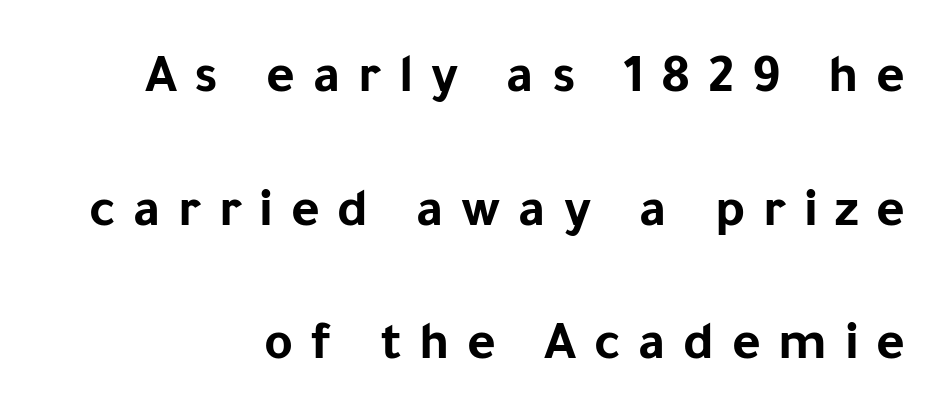
{"serif": "no", "italic": "no", "bold": "yes", "weight": "bold", "width": "normal", "stroke_contrast": "low", "x_height": "medium", "monospaced": "no", "underline": "no", "align": "right", "line_spacing": "loose", "line_spacing_ratio": 2.43, "letter_spacing": "wide", "letter_spacing_em": 0.32, "glyph_px": 55}
